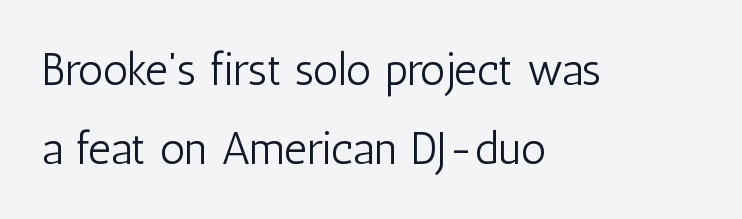
Just letters on the line, the space beneath them empty. A classic flush-left, rag-right setting is used for this passage. This is the regular roman posture of the typeface. A typesetter would call this proportional, since set widths differ per character.
